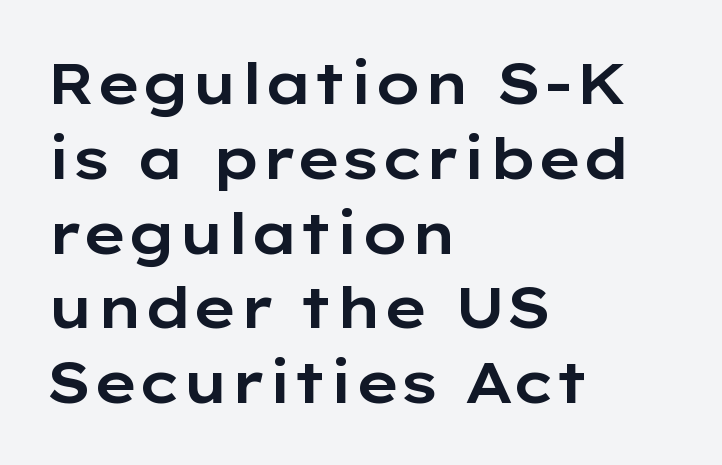
{"serif": "no", "italic": "no", "width": "wide", "stroke_contrast": "low", "x_height": "medium", "monospaced": "no", "underline": "no", "align": "left", "line_spacing": "normal", "line_spacing_ratio": 1.29, "letter_spacing": "normal", "letter_spacing_em": 0.0, "glyph_px": 58}
